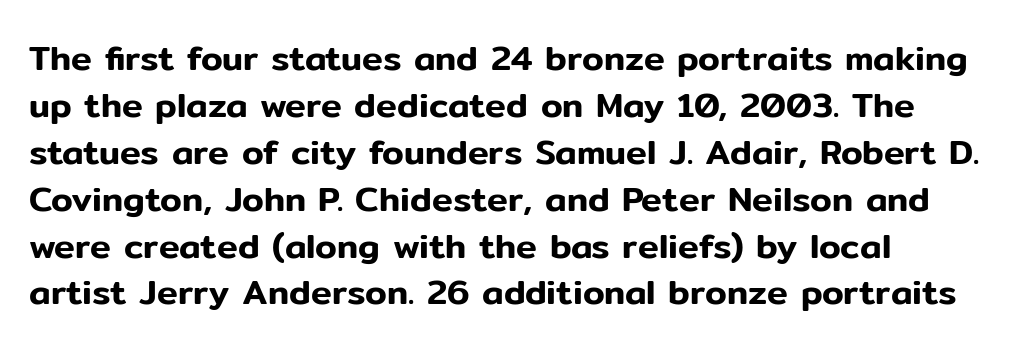
Letterform terminals end flat and unadorned throughout the passage. A clean baseline with only descenders dipping below it. Compared with typical paragraphs, the rows here are spaced about the same. The letters sit at their default tracking, neither squeezed nor spread. These lines were composed using upright roman letters. Character widths vary here, with narrow letters taking less room than wide ones.
